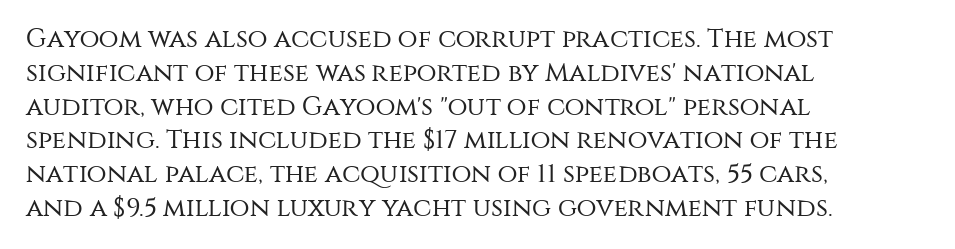
Q: Is the text bold? A: No.
Q: Is the text italic (slanted)? A: No, it is upright.
Q: Is the text underlined? A: No.
Q: How is the paragraph aligned? A: Left-aligned.
Q: Is the spacing between letters normal or unusually wide? A: Normal.
Q: Is the spacing between lines tight, normal or loose? A: Normal.
